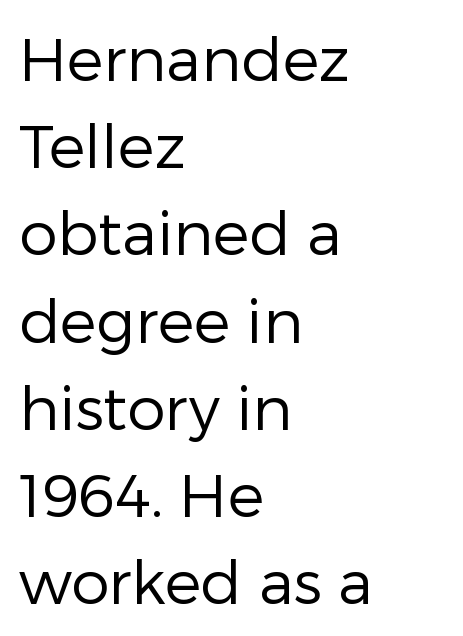
The rendering shows plain stroke endings on the letterforms — a sans-serif design. The cut favours lightness, reaching ordinary text weight at its darkest. Leading: standard. Here the designer chose a conventional face with non-uniform glyph widths.
